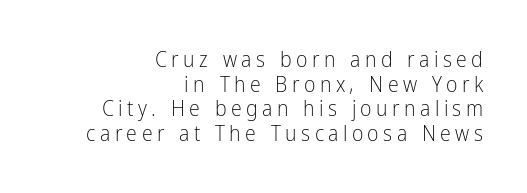
{"italic": "no", "bold": "no", "underline": "no", "align": "right", "line_spacing": "tight", "line_spacing_ratio": 1.12, "letter_spacing": "wide", "letter_spacing_em": 0.2, "glyph_px": 22}
